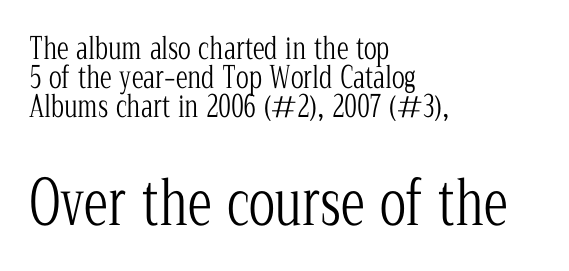
{"serif": "yes", "italic": "no", "bold": "no", "weight": "light", "width": "condensed", "stroke_contrast": "low", "x_height": "medium", "monospaced": "no", "underline": "no", "align": "left", "line_spacing": "tight", "line_spacing_ratio": 0.96, "letter_spacing": "normal", "letter_spacing_em": 0.0, "larger_block": "second", "size_ratio": 2.03, "glyph_px": 61}
